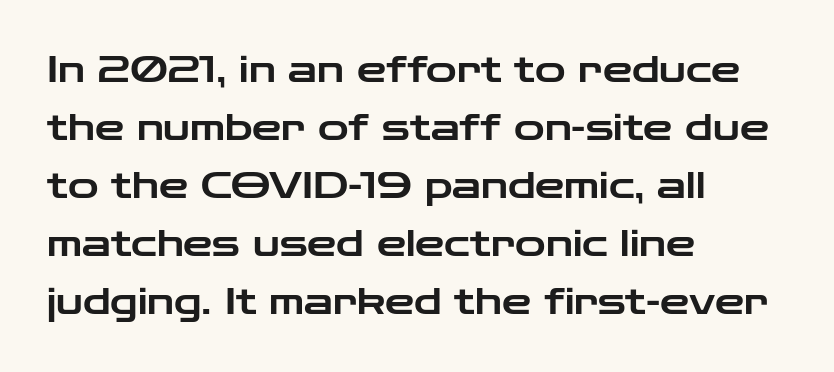
The baseline area is clear. The typesetter chose a ragged-right arrangement here. This sample has the flowing, uneven cadence of proportional lettering. Every stem runs plumb, perpendicular to the baseline. Nobody touched the tracking dial on this one.
